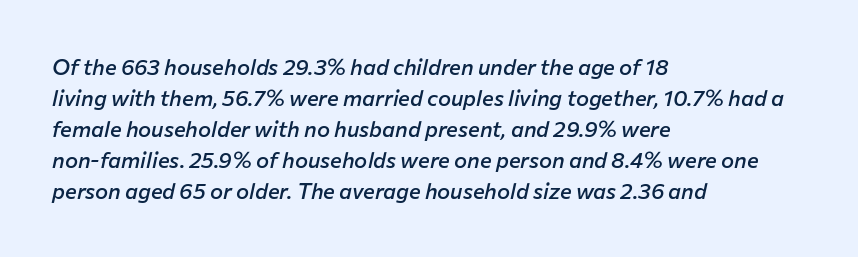
The image shows 22 px text type, italic (leaning right); set left-aligned, normal line spacing (1.41x), normal letter spacing, not underlined.
